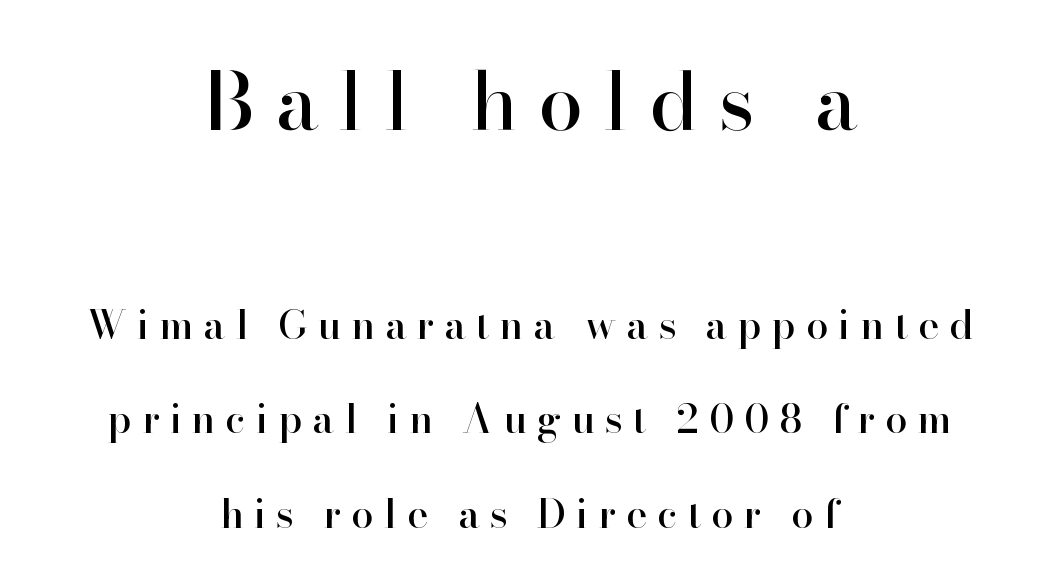
Compared with typical body copy, the letter spacing here is much looser. The letters advance in unequal steps, a hallmark of proportional type. These lines stack symmetrically, like a column narrowing and widening about its center. Top chunk: large. Bottom chunk: small. A typesetter would call this leading open, well beyond the default.
